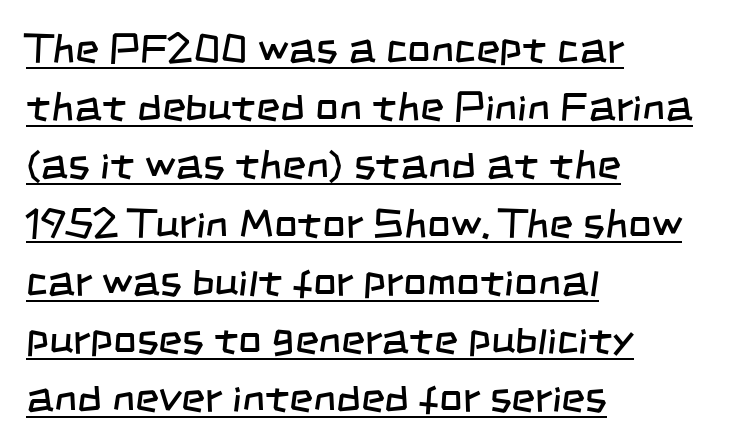
The image shows 41 px regular-weight, condensed sans-serif type; set left-aligned, normal line spacing (1.42x), normal letter spacing, underlined; low stroke contrast and a large x-height.
